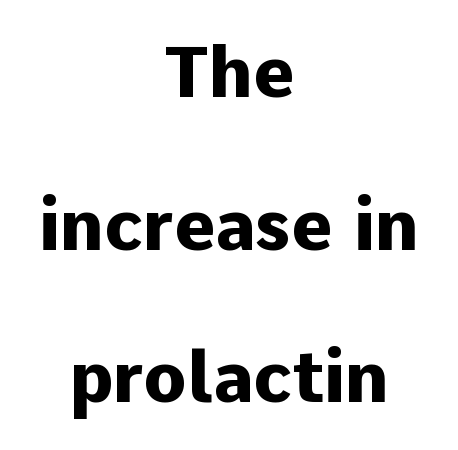
Q: Is the text bold? A: Yes.
Q: Is the text italic (slanted)? A: No, it is upright.
Q: Is the typeface a serif or a sans-serif typeface? A: Sans-serif.
Q: Is the text underlined? A: No.
Q: How is the paragraph aligned? A: Centered.
Q: Is the spacing between letters normal or unusually wide? A: Normal.
Q: Is the spacing between lines tight, normal or loose? A: Loose.
Q: Width (condensed, normal, or wide)? A: Normal.
Q: Stroke contrast? A: Low.
Q: x-height? A: Medium.
Q: Monospaced? A: No.
